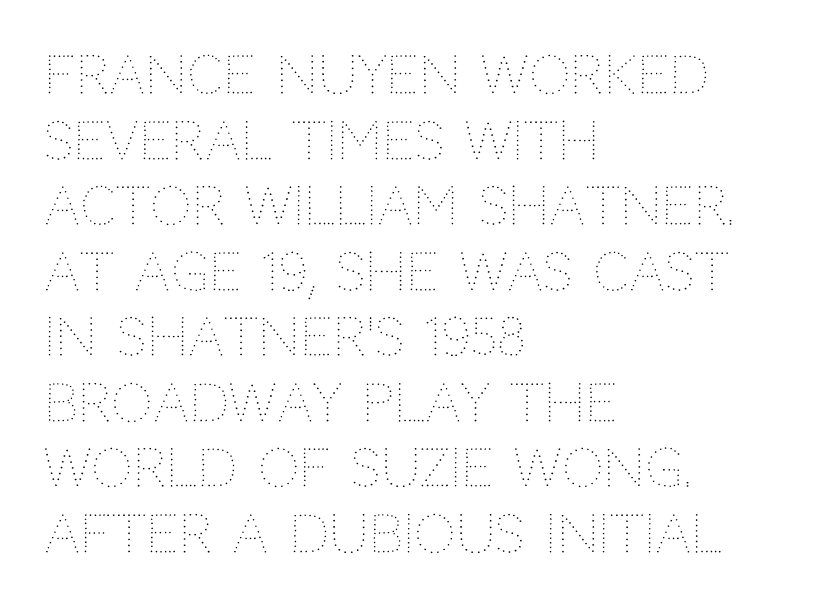
The image shows 52 px thin type, upright; set left-aligned, normal line spacing (1.26x), normal letter spacing, not underlined; medium stroke contrast and a large x-height.
